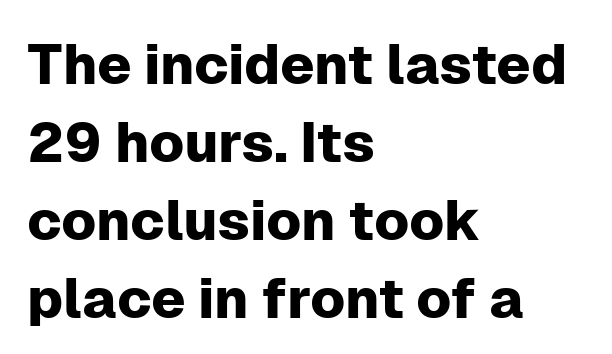
The image shows 56 px sans-serif type, upright; set left-aligned, normal line spacing (1.39x), normal letter spacing, not underlined; low stroke contrast and a medium x-height.
